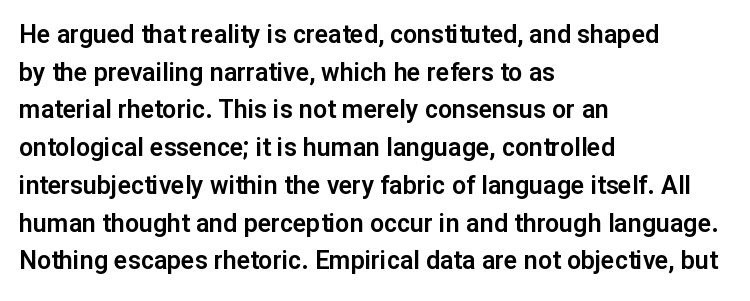
Descender tails drop into unmarked territory. If you drew a ruler down the left edge, every line would touch it. Nope, not italic — everything's standing straight. Successive baselines arrive at the customary interval. Tracking value appears to be zero — textbook default spacing.
